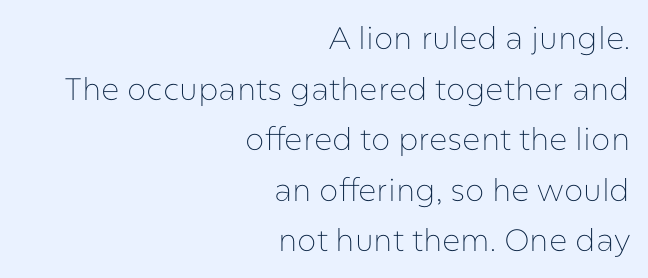
{"serif": "no", "italic": "no", "bold": "no", "weight": "thin", "width": "normal", "stroke_contrast": "low", "x_height": "medium", "monospaced": "no", "underline": "no", "align": "right", "line_spacing": "normal", "line_spacing_ratio": 1.63, "letter_spacing": "normal", "letter_spacing_em": 0.0, "glyph_px": 31}
